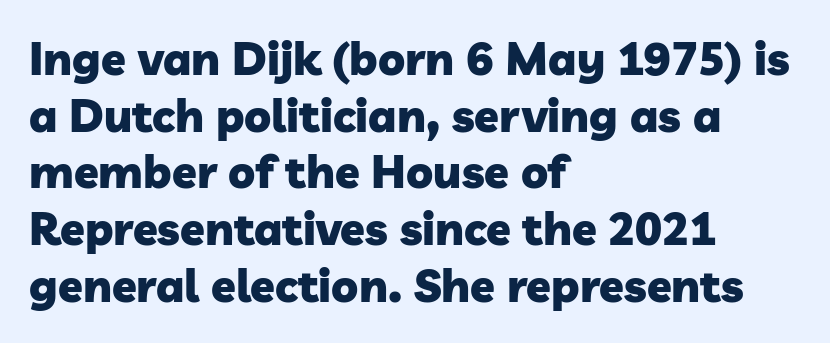
The image shows 45 px heavy sans-serif type; set left-aligned, normal line spacing (1.26x), normal letter spacing, not underlined; low stroke contrast and a medium x-height.
